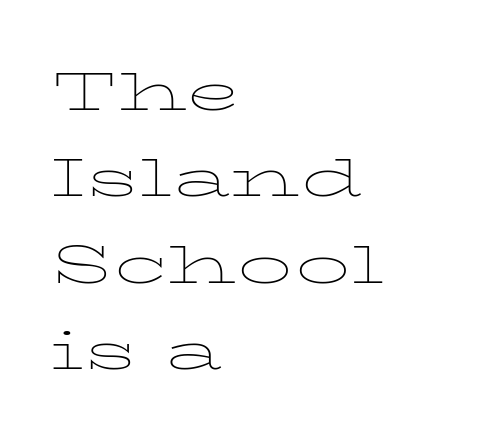
Q: Is the text bold? A: No.
Q: Is the text italic (slanted)? A: No, it is upright.
Q: Is the text underlined? A: No.
Q: How is the paragraph aligned? A: Left-aligned.
Q: Is the spacing between letters normal or unusually wide? A: Normal.
Q: Width (condensed, normal, or wide)? A: Wide.
Q: Stroke contrast? A: Low.
Q: x-height? A: Medium.
Q: Monospaced? A: No.
